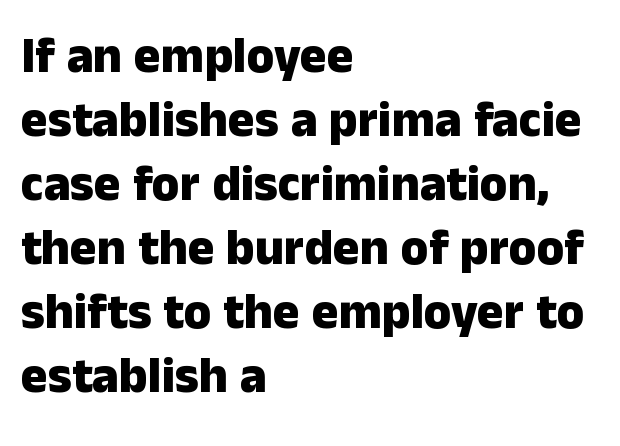
The image shows 50 px heavy sans-serif type, upright; set left-aligned, normal line spacing (1.28x), normal letter spacing, not underlined; low stroke contrast and a medium x-height.
